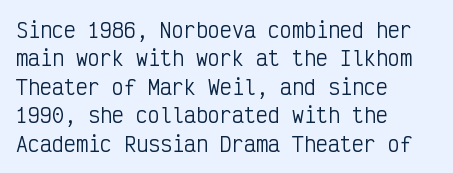
The image shows 20 px text type, upright; set left-aligned, normal line spacing (1.42x), normal letter spacing, not underlined.
